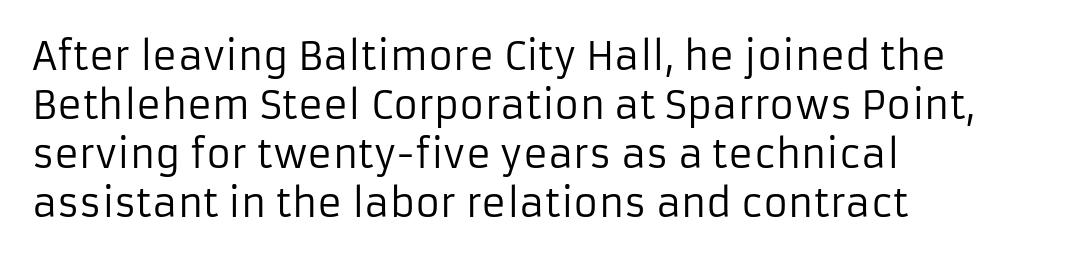
{"serif": "no", "italic": "no", "bold": "no", "weight": "regular", "width": "normal", "stroke_contrast": "low", "x_height": "medium", "monospaced": "no", "underline": "no", "align": "left", "line_spacing": "normal", "line_spacing_ratio": 1.29, "letter_spacing": "normal", "letter_spacing_em": 0.0, "glyph_px": 38}
